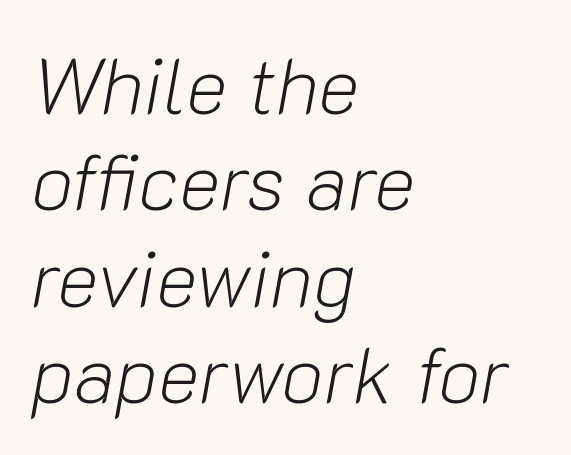
The image shows 79 px light type, italic (leaning right); set left-aligned, line spacing 1.22x, normal letter spacing, not underlined; low stroke contrast and a medium x-height.
